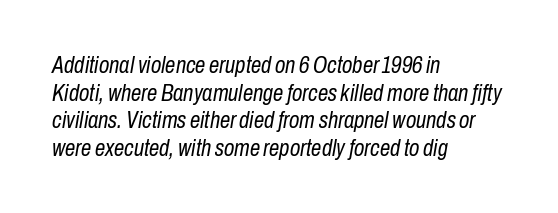
Tracking value appears to be zero — textbook default spacing. The typography opts for an oblique posture over an upright one. The paragraph has a hard left edge and a soft right edge. Underline: absent.
